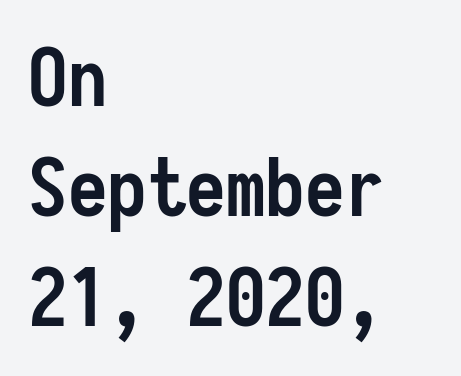
{"serif": "no", "italic": "no", "bold": "yes", "weight": "semibold", "width": "condensed", "stroke_contrast": "low", "x_height": "medium", "monospaced": "yes", "underline": "no", "align": "left", "line_spacing": "normal", "line_spacing_ratio": 1.39, "letter_spacing": "normal", "letter_spacing_em": 0.0, "glyph_px": 79}
